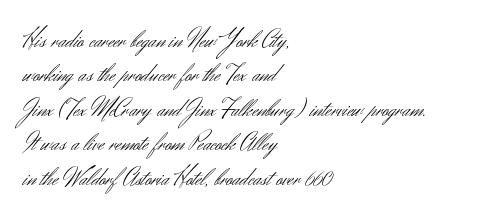
{"bold": "no", "underline": "no", "align": "left", "line_spacing": "normal", "line_spacing_ratio": 1.38, "letter_spacing": "normal", "letter_spacing_em": 0.0, "glyph_px": 25}
